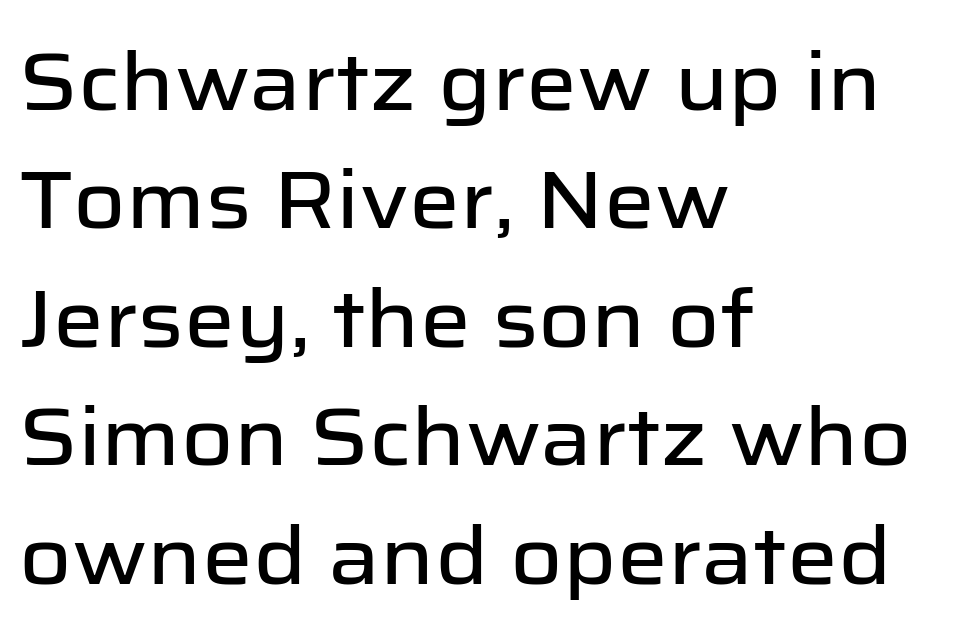
This rendering leaves character spacing at its baseline value. The rendering uses natural spacing where letterforms have individual widths. Each letter's strokes conclude bluntly, with no projecting serifs. Leftover space on each line is placed entirely after the last word. Check under the words: just untouched page. Baseline-to-baseline distance is the conventional proportion of letter height.
